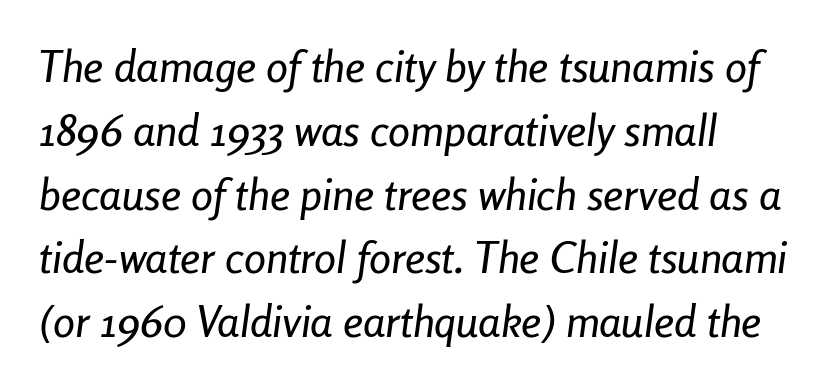
Q: Is the text italic (slanted)? A: Yes, it leans right by about 8 degrees.
Q: Is the text underlined? A: No.
Q: Is the spacing between letters normal or unusually wide? A: Normal.
Q: Is the spacing between lines tight, normal or loose? A: Normal.
Q: Width (condensed, normal, or wide)? A: Condensed.
Q: Stroke contrast? A: Low.
Q: x-height? A: Medium.
Q: Monospaced? A: No.
